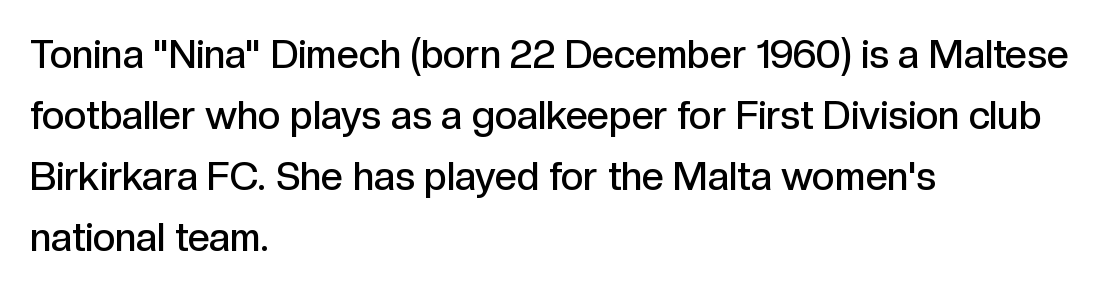
Horizontally, the lines are justified to the leading edge only. As a designer I'd log this as weight 600, semibold. Unmarked baselines from the first word to the last. Is there much room between lines? A standard amount, neither cramped nor airy. This sample uses a sans-serif face.
